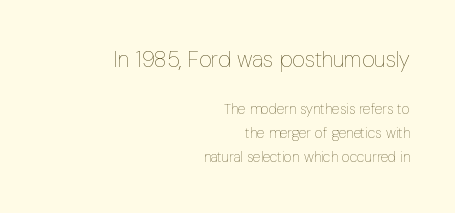
The image shows 22 px text type, upright; set right-aligned, line spacing 1.71x, normal letter spacing, not underlined; the first (top) block is 1.57x larger.
